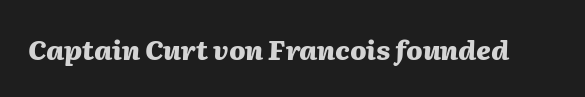
{"italic": "yes", "lean": "right", "slant_degrees": 2, "bold": "yes", "underline": "no", "letter_spacing": "normal", "letter_spacing_em": 0.0, "glyph_px": 27}
